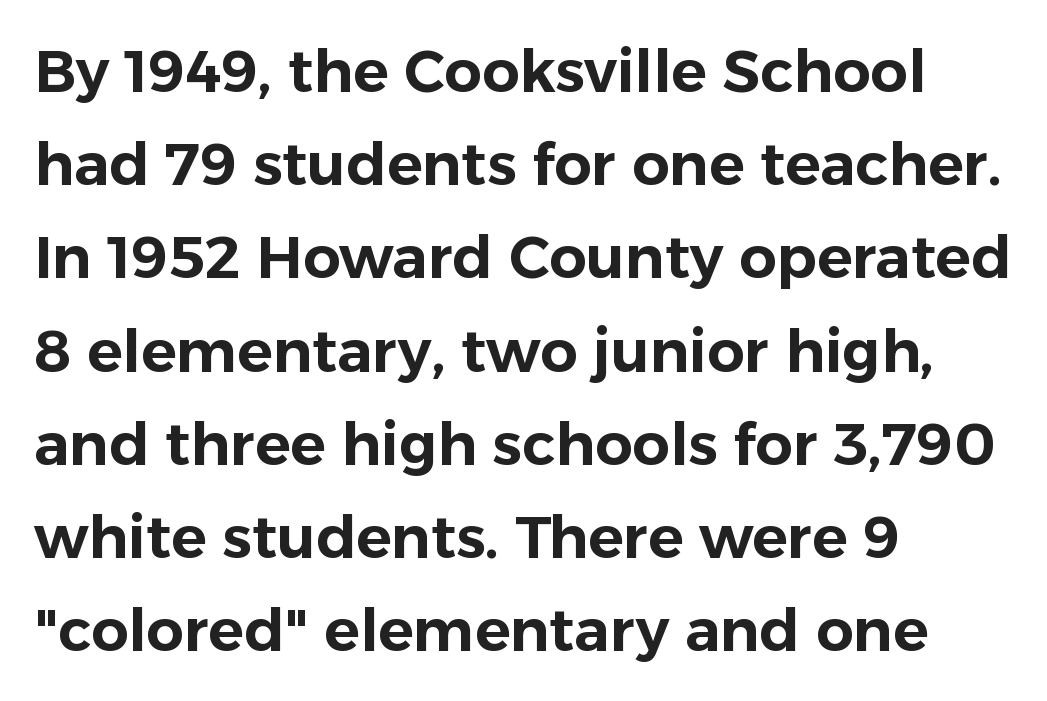
The image shows 59 px sans-serif type, upright; set left-aligned, normal line spacing (1.58x), normal letter spacing, not underlined; low stroke contrast and a medium x-height.
